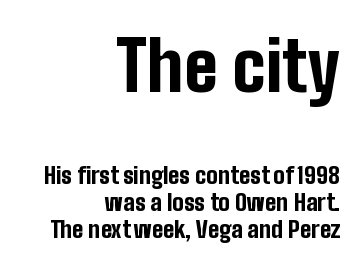
{"serif": "no", "italic": "no", "bold": "yes", "weight": "bold", "width": "condensed", "stroke_contrast": "low", "x_height": "medium", "monospaced": "no", "underline": "no", "align": "right", "line_spacing_ratio": 1.18, "letter_spacing": "normal", "letter_spacing_em": 0.0, "larger_block": "first", "size_ratio": 3.0, "glyph_px": 69}
